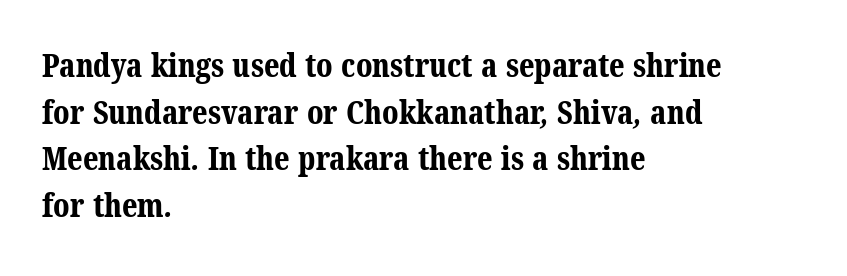
{"serif": "yes", "bold": "yes", "weight": "bold", "width": "normal", "stroke_contrast": "medium", "x_height": "medium", "monospaced": "no", "underline": "no", "align": "left", "line_spacing": "normal", "line_spacing_ratio": 1.46, "letter_spacing": "normal", "letter_spacing_em": 0.0, "glyph_px": 32}
